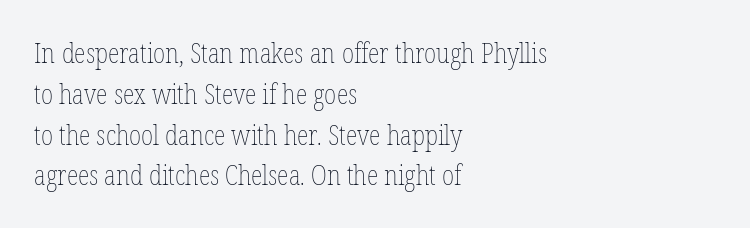
Q: Is the text bold? A: No.
Q: Is the text italic (slanted)? A: No, it is upright.
Q: Is the text underlined? A: No.
Q: How is the paragraph aligned? A: Left-aligned.
Q: Is the spacing between letters normal or unusually wide? A: Normal.
Q: Is the spacing between lines tight, normal or loose? A: Normal.
